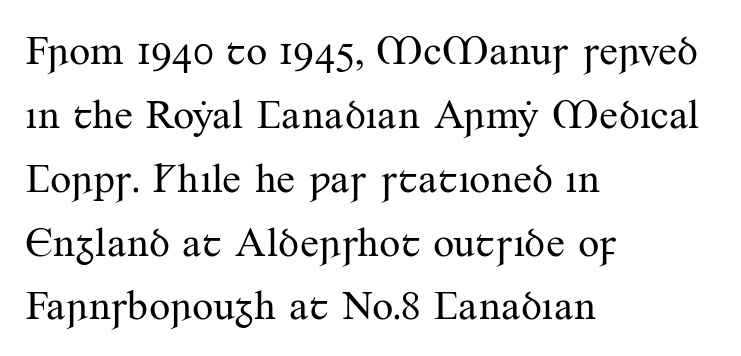
One-word summary of the alignment: left. Unlike a clean sans, this face finishes its strokes with serifs. The passage shown is not bold in any degree. How are the letters spaced? Ordinarily, with no added tracking. You could not count columns in this text — the font is proportionally spaced. Letters rest on an invisible, unmarked baseline.
